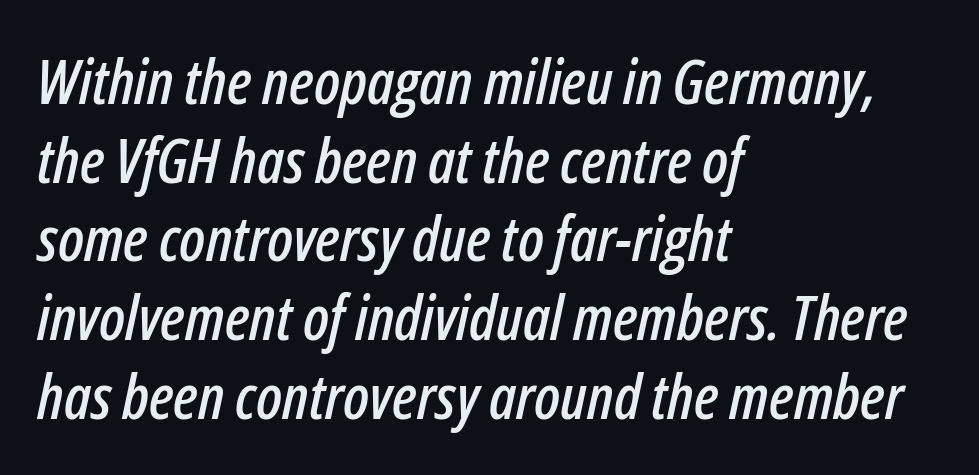
Q: Is the text italic (slanted)? A: Yes, it leans right by about 12 degrees.
Q: Is the text underlined? A: No.
Q: How is the paragraph aligned? A: Left-aligned.
Q: Is the spacing between letters normal or unusually wide? A: Normal.
Q: Is the spacing between lines tight, normal or loose? A: Normal.
Q: Width (condensed, normal, or wide)? A: Condensed.
Q: Stroke contrast? A: Low.
Q: x-height? A: Medium.
Q: Monospaced? A: No.
